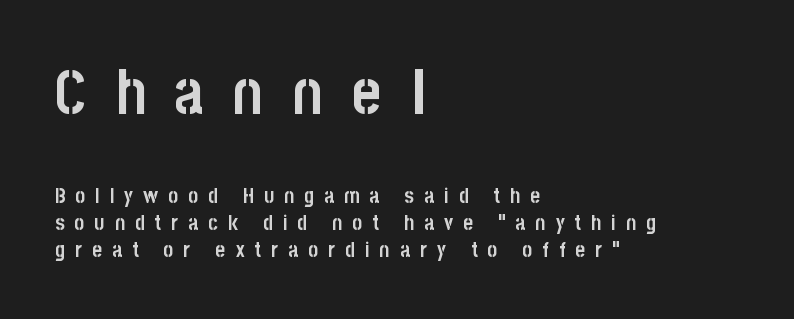
In terms of posture, this sample is upright. The letterforms stand isolated, each surrounded by extra space. The typesetting leans heavy: a genuine bold. Line beginnings align vertically; line endings do not. This rendering employs a face without finishing strokes, i.e., a sans-serif. The first block has been scaled up relative to the second.
